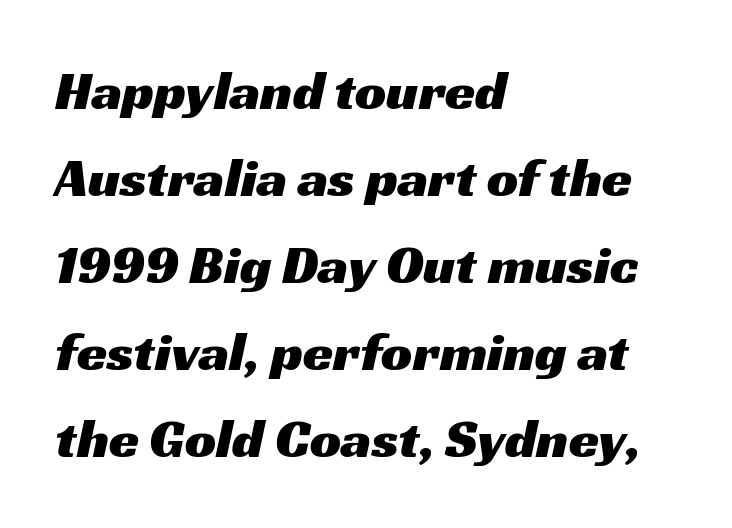
{"serif": "no", "width": "wide", "stroke_contrast": "medium", "x_height": "medium", "monospaced": "no", "underline": "no", "align": "left", "line_spacing": "normal", "line_spacing_ratio": 1.58, "letter_spacing": "normal", "letter_spacing_em": 0.0, "glyph_px": 55}
